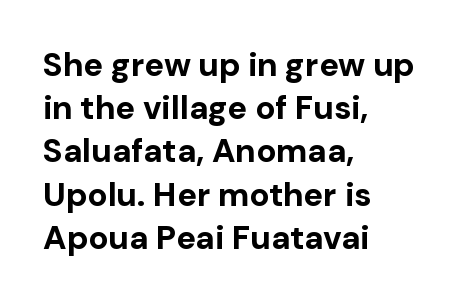
{"serif": "no", "italic": "no", "bold": "yes", "weight": "bold", "width": "normal", "stroke_contrast": "low", "x_height": "medium", "monospaced": "no", "underline": "no", "align": "left", "line_spacing": "normal", "line_spacing_ratio": 1.31, "letter_spacing": "normal", "letter_spacing_em": 0.0, "glyph_px": 33}
